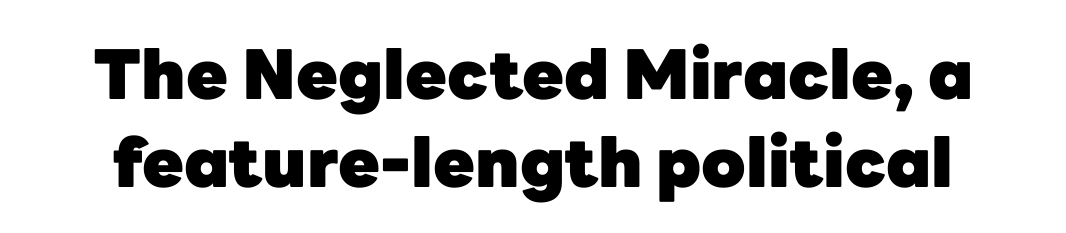
Q: Is the text bold? A: Yes.
Q: Is the text italic (slanted)? A: No, it is upright.
Q: Is the typeface a serif or a sans-serif typeface? A: Sans-serif.
Q: Is the text underlined? A: No.
Q: Is the spacing between letters normal or unusually wide? A: Normal.
Q: Is the spacing between lines tight, normal or loose? A: Normal.
Q: Width (condensed, normal, or wide)? A: Normal.
Q: Stroke contrast? A: Low.
Q: x-height? A: Medium.
Q: Monospaced? A: No.
